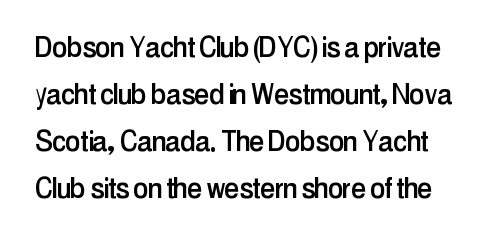
You could not count columns in this text — the font is proportionally spaced. Stroke terminals: plain, sans-serif. Designer's note — italics off, roman on. Observe the ordinary spacing: letters are neighbours, not strangers. The passage shown is not underscored anywhere. Honestly, the row spacing looks completely unremarkable.
